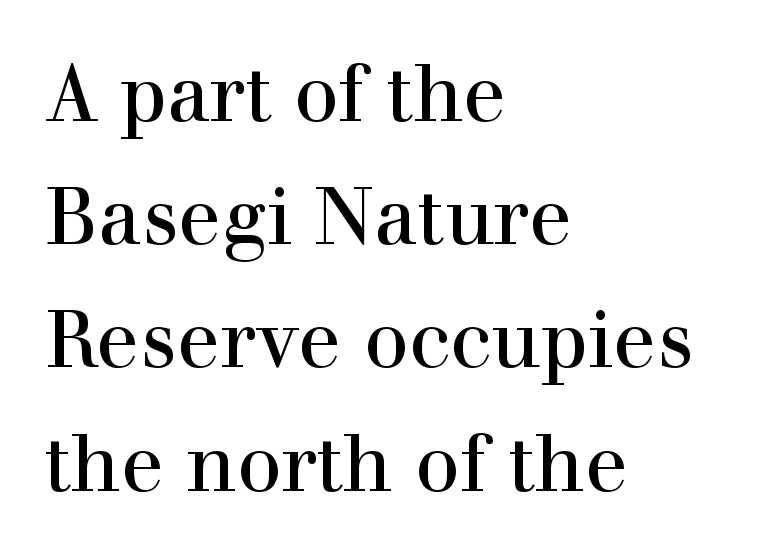
{"serif": "yes", "italic": "no", "width": "normal", "x_height": "medium", "monospaced": "no", "underline": "no", "align": "left", "line_spacing": "normal", "line_spacing_ratio": 1.56, "letter_spacing": "normal", "letter_spacing_em": 0.0, "glyph_px": 79}
